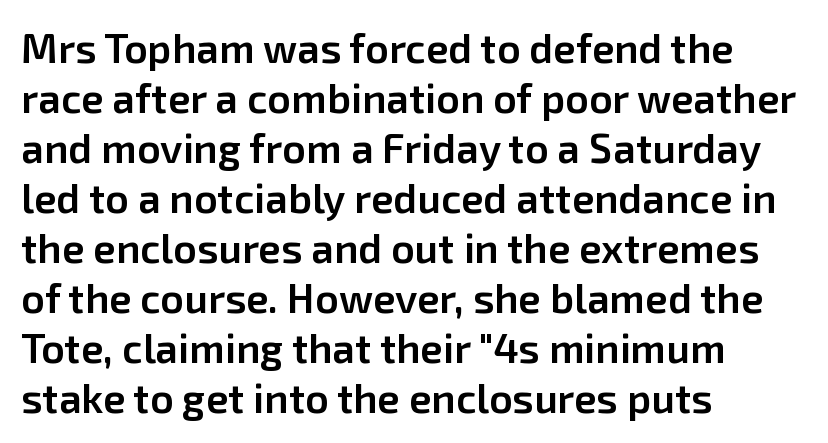
Q: Is the text bold? A: Semi-bold.
Q: Is the text italic (slanted)? A: No, it is upright.
Q: Is the typeface a serif or a sans-serif typeface? A: Sans-serif.
Q: Is the text underlined? A: No.
Q: How is the paragraph aligned? A: Left-aligned.
Q: Is the spacing between letters normal or unusually wide? A: Normal.
Q: Width (condensed, normal, or wide)? A: Normal.
Q: Stroke contrast? A: Low.
Q: x-height? A: Medium.
Q: Monospaced? A: No.
